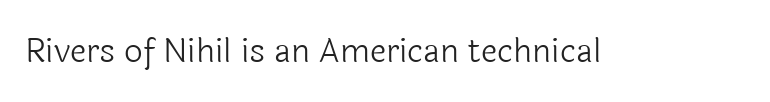
The font's upright variant was chosen for this text. I'd call this a sans setting — the letters go barefoot. Think of a printed novel: that variable character pitch is what you see here. In terms of letterspacing, this is plain default setting.
